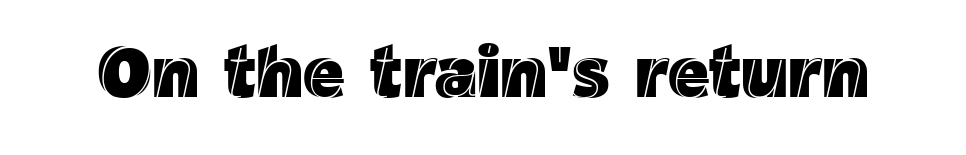
Q: Is the text italic (slanted)? A: No, it is upright.
Q: Is the text underlined? A: No.
Q: Is the spacing between letters normal or unusually wide? A: Normal.
Q: Width (condensed, normal, or wide)? A: Normal.
Q: x-height? A: Medium.
Q: Monospaced? A: No.
